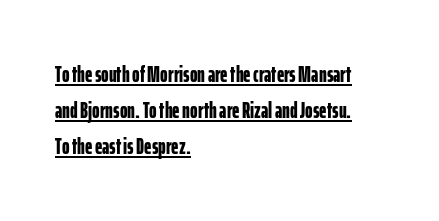
{"italic": "no", "bold": "yes", "underline": "yes", "align": "left", "line_spacing": "normal", "line_spacing_ratio": 1.57, "letter_spacing": "normal", "letter_spacing_em": 0.0, "glyph_px": 23}
